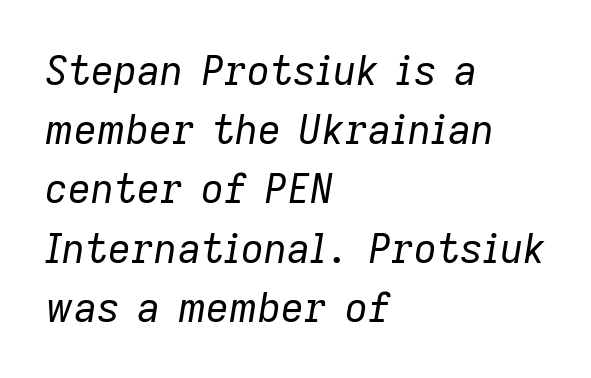
The image shows 40 px regular-weight type, italic (leaning right); set left-aligned, normal line spacing (1.48x), normal letter spacing, not underlined; low stroke contrast and a medium x-height.
